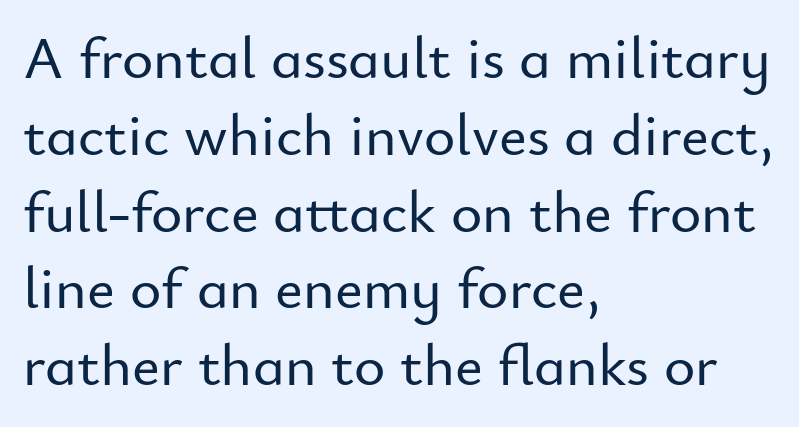
No extra tracking has been applied to these lines. Vertical strokes here are truly vertical. Character widths vary here, with narrow letters taking less room than wide ones. Descender tails drop into unmarked territory. Where is the straight margin? On the left. The glyphs in this specimen are sans serif.
